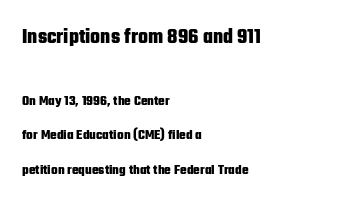
Q: Is the text bold? A: Yes.
Q: Is the text italic (slanted)? A: No, it is upright.
Q: Is the text underlined? A: No.
Q: How is the paragraph aligned? A: Left-aligned.
Q: Is the spacing between letters normal or unusually wide? A: Normal.
Q: Is the spacing between lines tight, normal or loose? A: Loose.
Q: Which block of text is set in a larger size, the first (top) or the second (bottom)? A: The first (top) one.
